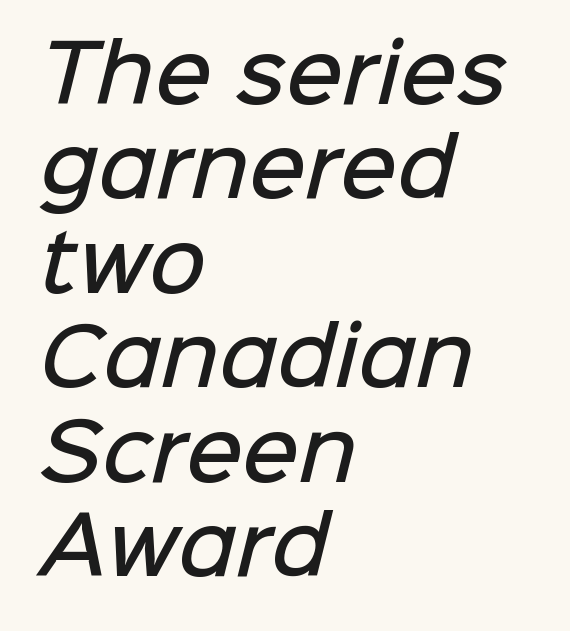
The string is rendered with underlining switched off. The characters display no serif detailing; their extremities are plain. Proportional: the letters do not fall into vertical columns. Compared with a centered layout, this one pins lines to the left instead.
